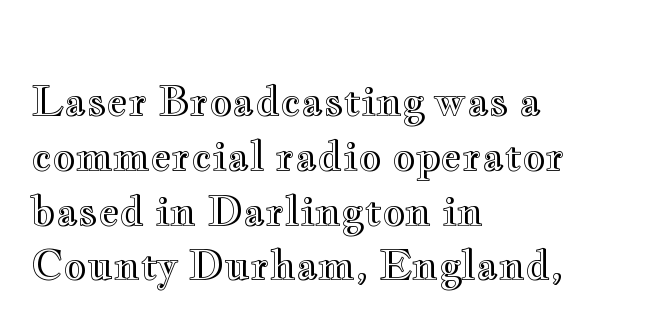
The image shows 40 px wide type, upright; set left-aligned, normal line spacing (1.37x), normal letter spacing, not underlined; a small x-height.
